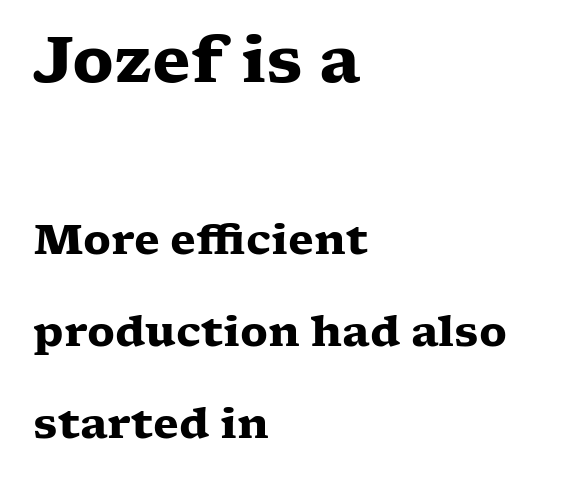
{"serif": "yes", "italic": "no", "bold": "yes", "weight": "heavy", "width": "wide", "stroke_contrast": "low", "x_height": "medium", "monospaced": "no", "underline": "no", "align": "left", "line_spacing": "loose", "line_spacing_ratio": 2.19, "letter_spacing": "normal", "letter_spacing_em": 0.0, "larger_block": "first", "size_ratio": 1.5, "glyph_px": 63}
